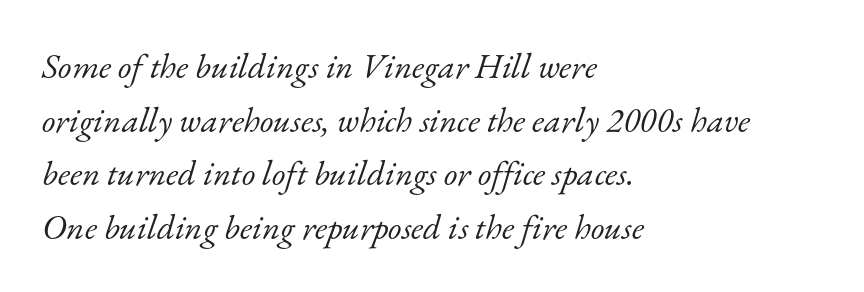
The image shows 35 px light serif type, italic (leaning right); set left-aligned, normal line spacing (1.53x), normal letter spacing, not underlined; low stroke contrast and a small x-height.
